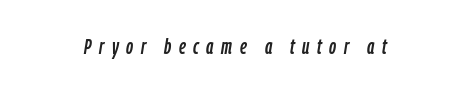
{"italic": "yes", "lean": "right", "slant_degrees": 9, "underline": "no", "align": "center", "letter_spacing": "wide", "letter_spacing_em": 0.34, "glyph_px": 22}
